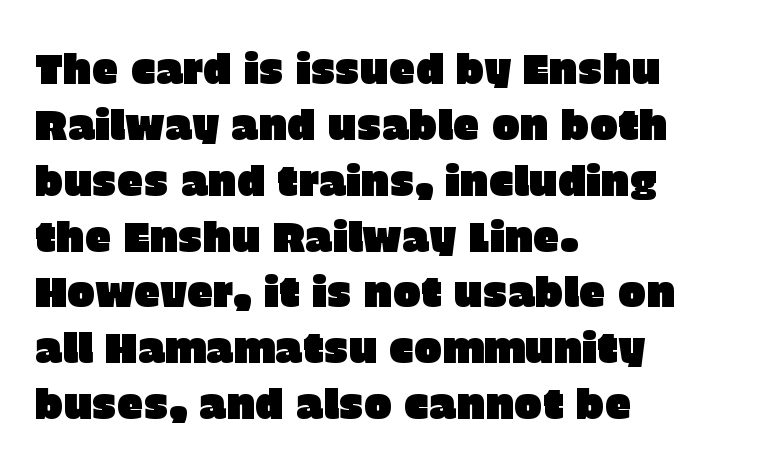
{"serif": "no", "italic": "no", "width": "normal", "stroke_contrast": "low", "x_height": "large", "monospaced": "no", "underline": "no", "align": "left", "line_spacing": "normal", "line_spacing_ratio": 1.33, "letter_spacing": "normal", "letter_spacing_em": 0.0, "glyph_px": 42}
